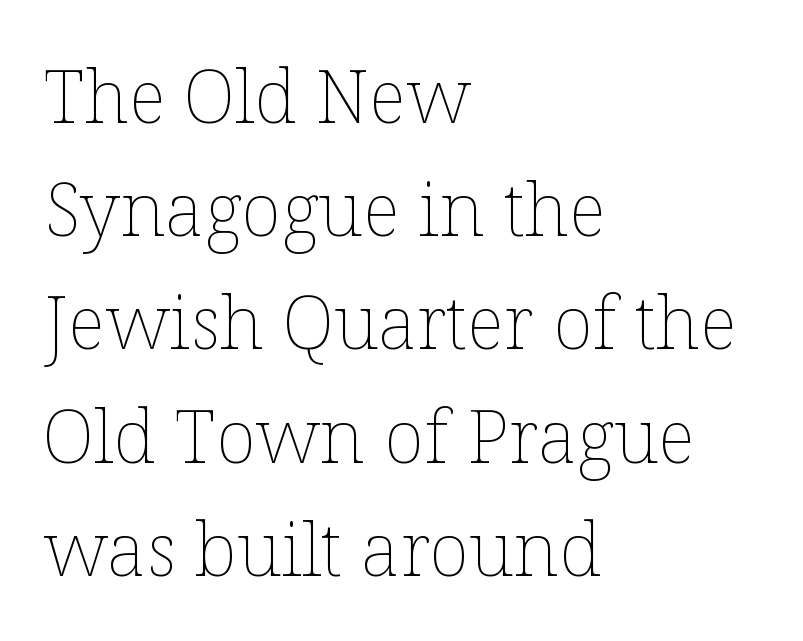
Q: Is the text bold? A: No.
Q: Is the text italic (slanted)? A: No, it is upright.
Q: Is the text underlined? A: No.
Q: How is the paragraph aligned? A: Left-aligned.
Q: Is the spacing between letters normal or unusually wide? A: Normal.
Q: Is the spacing between lines tight, normal or loose? A: Normal.
Q: Width (condensed, normal, or wide)? A: Normal.
Q: Stroke contrast? A: Low.
Q: x-height? A: Medium.
Q: Monospaced? A: No.
